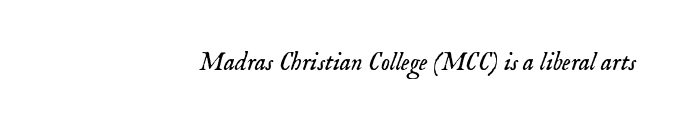
{"italic": "yes", "lean": "right", "slant_degrees": 18, "bold": "no", "underline": "no", "align": "right", "letter_spacing": "normal", "letter_spacing_em": 0.0, "glyph_px": 25}
